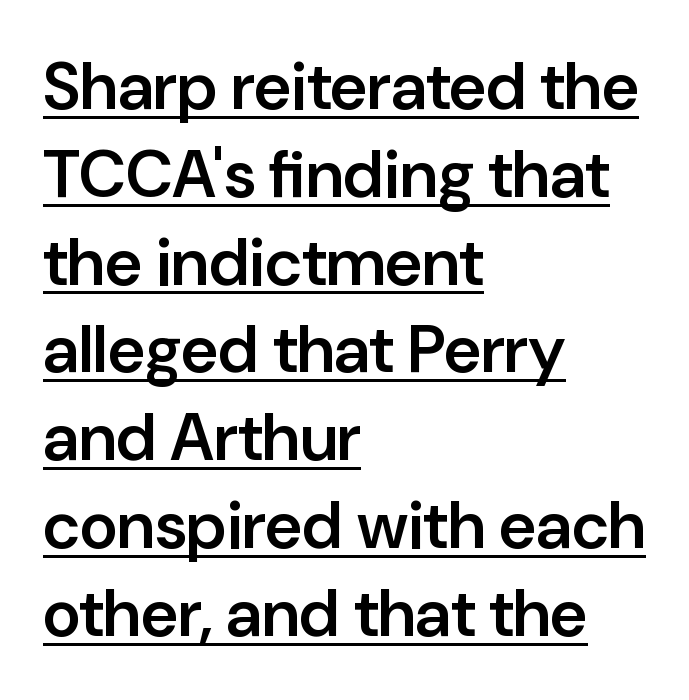
Q: Is the text bold? A: Semi-bold.
Q: Is the text italic (slanted)? A: No, it is upright.
Q: Is the typeface a serif or a sans-serif typeface? A: Sans-serif.
Q: Is the text underlined? A: Yes.
Q: How is the paragraph aligned? A: Left-aligned.
Q: Is the spacing between letters normal or unusually wide? A: Normal.
Q: Is the spacing between lines tight, normal or loose? A: Normal.
Q: Width (condensed, normal, or wide)? A: Normal.
Q: Stroke contrast? A: Low.
Q: x-height? A: Medium.
Q: Monospaced? A: No.
